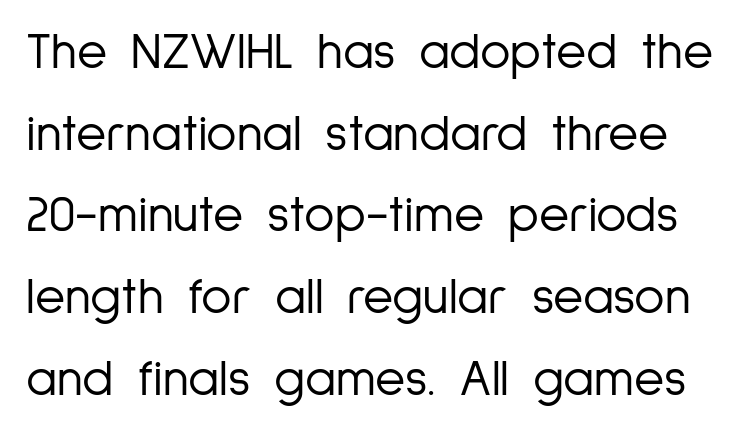
It's the straight-up-and-down kind of type. Is the type heavy? It reads as light-to-regular instead. A typesetter would call this zero additional tracking. Just letters on the line, the space beneath them empty. The letters advance in unequal steps, a hallmark of proportional type. These lines sit exactly where default settings would place them.
